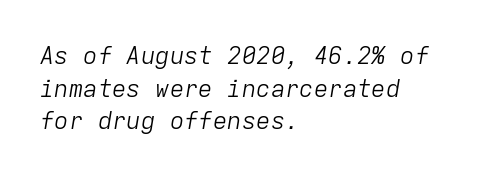
Q: Is the text bold? A: No.
Q: Is the text italic (slanted)? A: Yes, it leans right by about 9 degrees.
Q: Is the text underlined? A: No.
Q: How is the paragraph aligned? A: Left-aligned.
Q: Is the spacing between letters normal or unusually wide? A: Normal.
Q: Is the spacing between lines tight, normal or loose? A: Normal.
